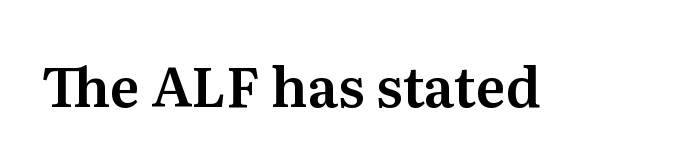
{"serif": "yes", "italic": "no", "width": "normal", "stroke_contrast": "medium", "x_height": "medium", "monospaced": "no", "underline": "no", "letter_spacing": "normal", "letter_spacing_em": 0.0, "glyph_px": 55}
